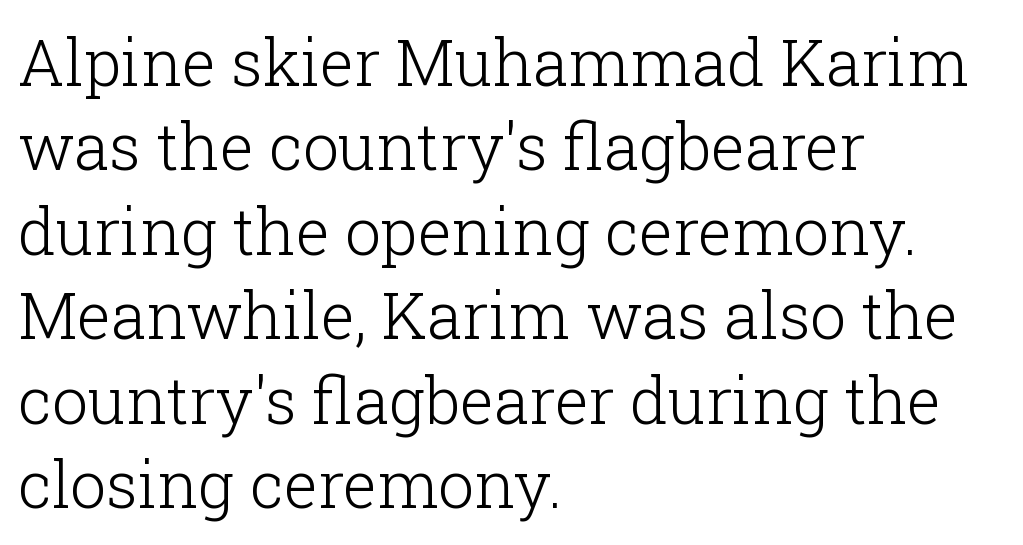
Q: Is the text bold? A: No.
Q: Is the text italic (slanted)? A: No, it is upright.
Q: Is the typeface a serif or a sans-serif typeface? A: Serif.
Q: Is the text underlined? A: No.
Q: How is the paragraph aligned? A: Left-aligned.
Q: Is the spacing between letters normal or unusually wide? A: Normal.
Q: Is the spacing between lines tight, normal or loose? A: Normal.
Q: Width (condensed, normal, or wide)? A: Normal.
Q: Stroke contrast? A: Low.
Q: x-height? A: Medium.
Q: Monospaced? A: No.
